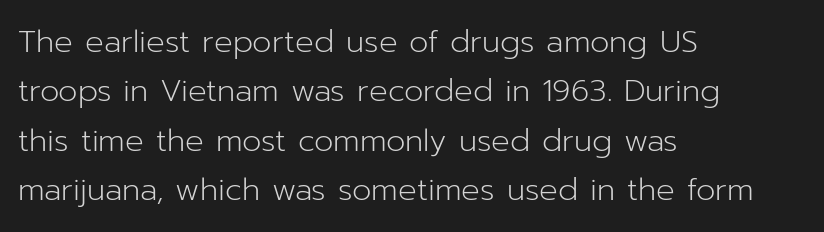
Tracking here is standard; glyphs follow each other at the usual distance. Unbolded letterforms with no extra heft. Serifs: no, the terminals of the letterforms are clean. Leading matches the norm, producing a regular column. This rendering uses left alignment, leaving the right contour irregular. Clear beneath every line of the passage.
